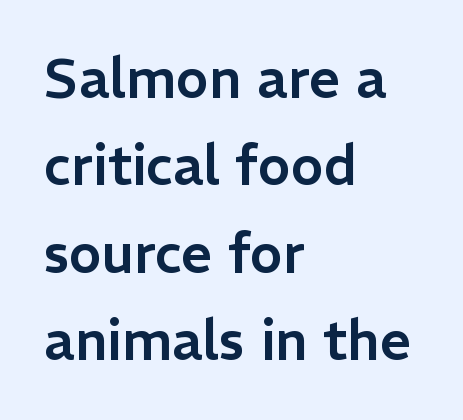
The lettering holds an erect, upright posture throughout. These lines are rendered in a variable-pitch font. The space beneath each line is pristine and unruled. A student would call this left alignment; a typographer would say flush left, rag right. The letters sit at their default tracking, neither squeezed nor spread. These lines are composed in type without serifs.
